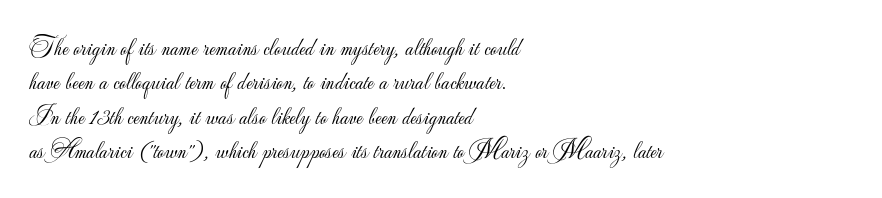
Leftover space on each line is placed entirely after the last word. The rendering uses a moderate line-height, typical for paragraphs. Underlining? Definitely not there. A light-to-regular cut is what we see here.
